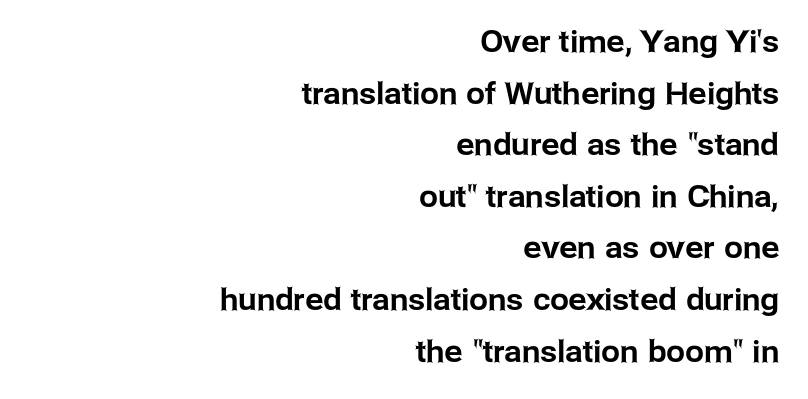
{"serif": "no", "italic": "no", "width": "normal", "stroke_contrast": "low", "x_height": "medium", "monospaced": "no", "underline": "no", "align": "right", "line_spacing_ratio": 1.72, "letter_spacing": "normal", "letter_spacing_em": 0.0, "glyph_px": 30}
